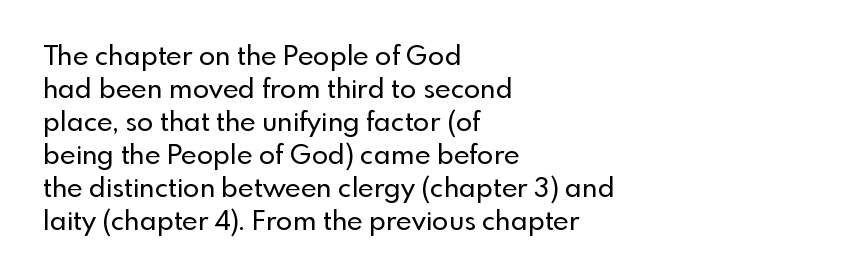
{"italic": "no", "underline": "no", "align": "left", "line_spacing_ratio": 1.22, "letter_spacing": "normal", "letter_spacing_em": 0.0, "glyph_px": 27}
